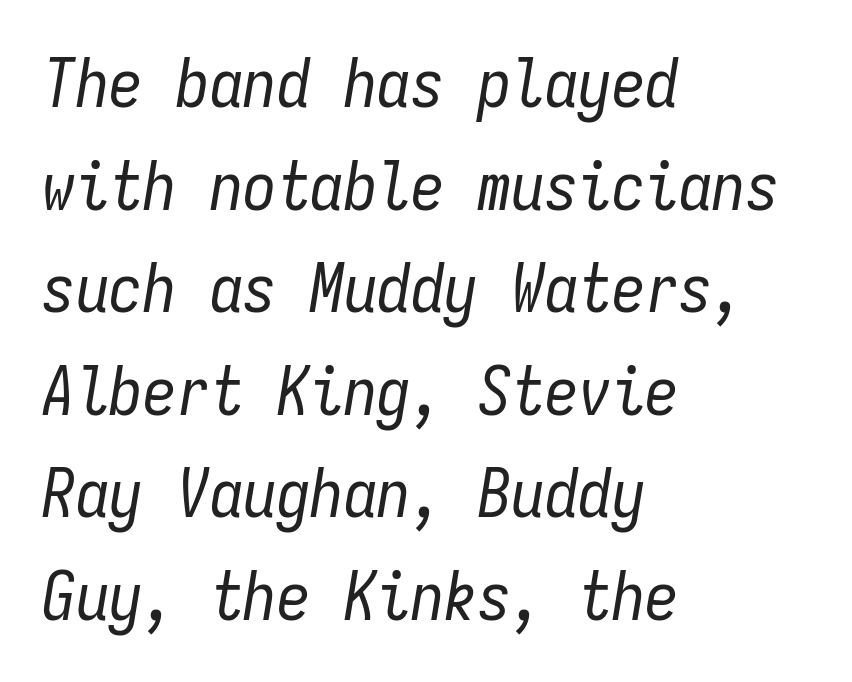
Look at the tracking — it's just the regular setting, nothing added. Monospaced: the letters line up in strict vertical columns. Compared with a typical body face, this is equally light or lighter still. This is oblique type, the kind used for emphasis or titles. Line beginnings align vertically; line endings do not.
